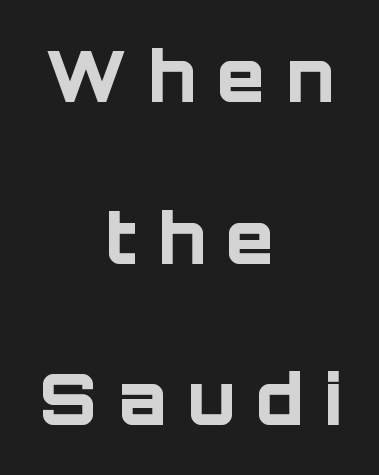
Q: Is the text bold? A: Yes.
Q: Is the text italic (slanted)? A: No, it is upright.
Q: Is the typeface a serif or a sans-serif typeface? A: Sans-serif.
Q: Is the text underlined? A: No.
Q: How is the paragraph aligned? A: Centered.
Q: Is the spacing between letters normal or unusually wide? A: Unusually wide.
Q: Is the spacing between lines tight, normal or loose? A: Loose.
Q: Width (condensed, normal, or wide)? A: Normal.
Q: Stroke contrast? A: Low.
Q: x-height? A: Large.
Q: Monospaced? A: No.
